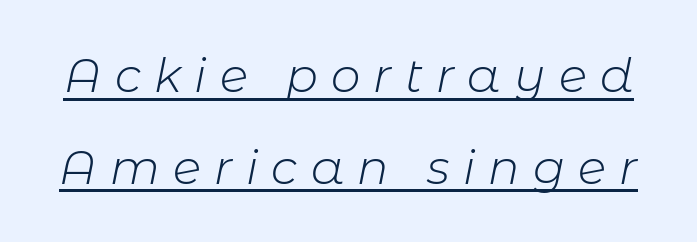
{"italic": "yes", "lean": "right", "slant_degrees": 11, "bold": "no", "weight": "light", "width": "normal", "stroke_contrast": "low", "x_height": "medium", "monospaced": "no", "underline": "yes", "line_spacing": "loose", "line_spacing_ratio": 1.95, "letter_spacing": "wide", "letter_spacing_em": 0.28, "glyph_px": 47}
